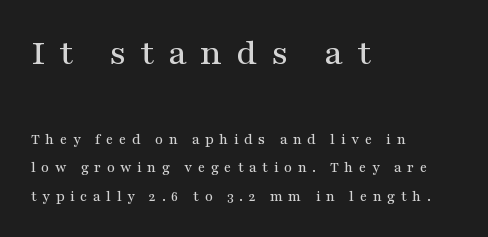
Q: Is the text italic (slanted)? A: No, it is upright.
Q: Is the typeface a serif or a sans-serif typeface? A: Serif.
Q: Is the text underlined? A: No.
Q: How is the paragraph aligned? A: Left-aligned.
Q: Is the spacing between letters normal or unusually wide? A: Unusually wide.
Q: Which block of text is set in a larger size, the first (top) or the second (bottom)? A: The first (top) one.
Q: Width (condensed, normal, or wide)? A: Wide.
Q: Stroke contrast? A: Medium.
Q: x-height? A: Medium.
Q: Monospaced? A: No.
